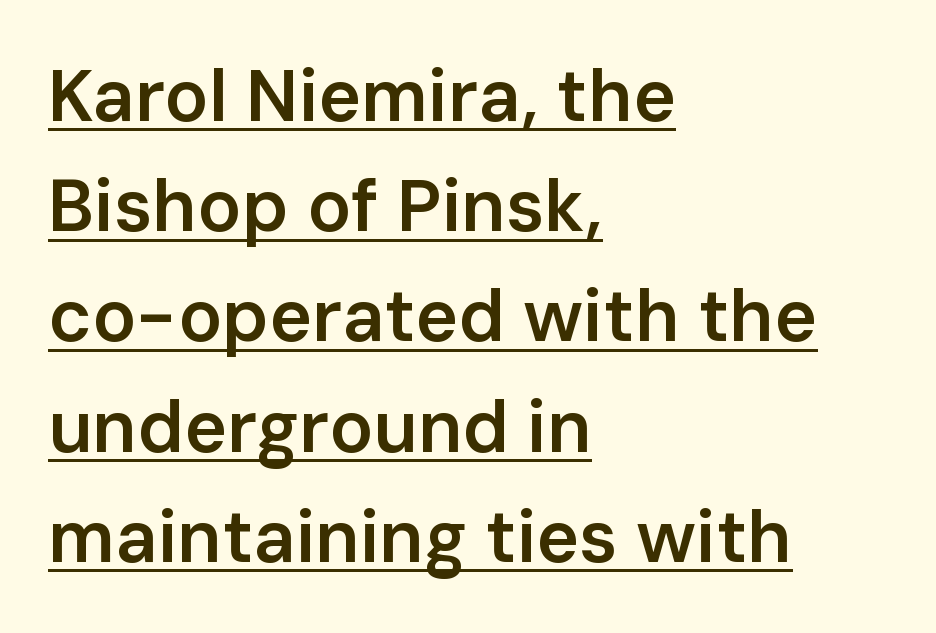
The image shows 73 px semibold sans-serif type, upright; set left-aligned, normal line spacing (1.51x), normal letter spacing, underlined; low stroke contrast and a medium x-height.
